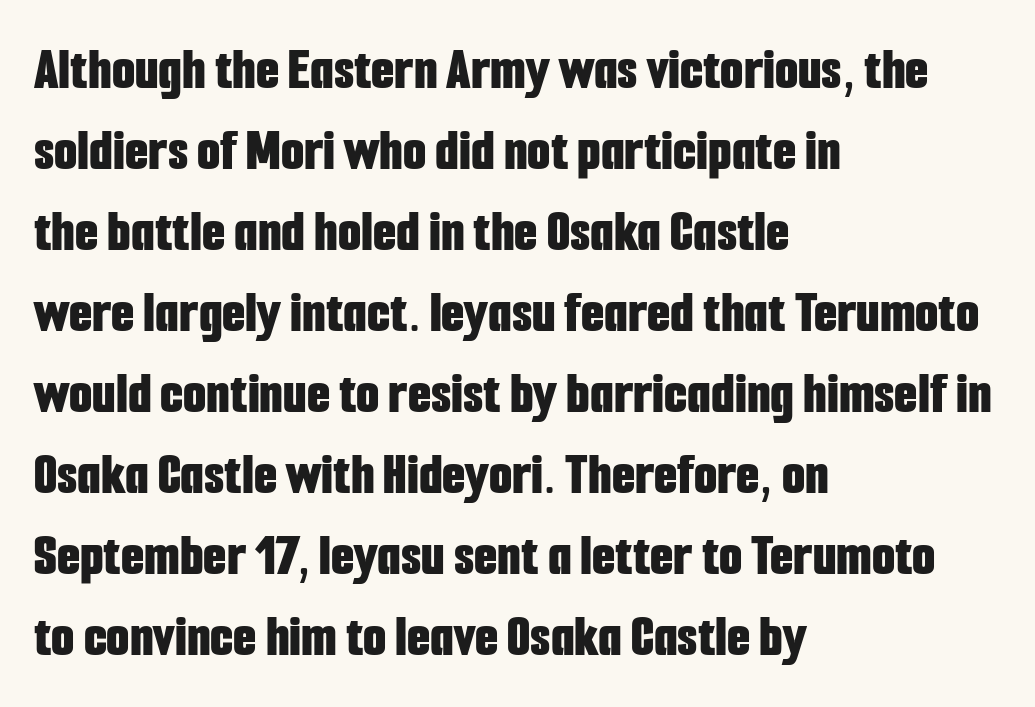
{"serif": "no", "italic": "no", "bold": "yes", "weight": "bold", "width": "condensed", "stroke_contrast": "low", "x_height": "medium", "monospaced": "no", "underline": "no", "align": "left", "line_spacing": "normal", "line_spacing_ratio": 1.35, "letter_spacing": "normal", "letter_spacing_em": 0.0, "glyph_px": 60}
